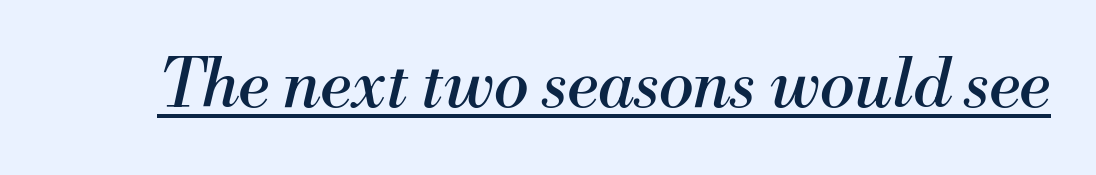
The image shows 66 px regular-weight serif type, italic (leaning right); set normal letter spacing, underlined; medium stroke contrast and a small x-height.
